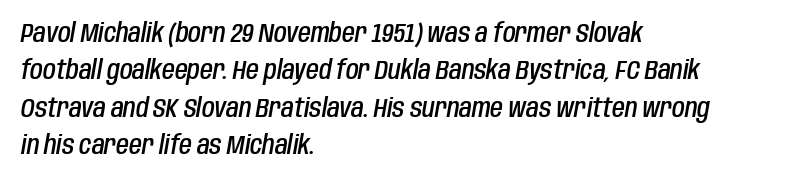
The characters look somewhat weighty, a semibold short of true bold. Notice how descenders clear the ascenders below comfortably — that's standard leading. Is the block centered? No — it sits flush against the left margin. Tracking value appears to be zero — textbook default spacing.
